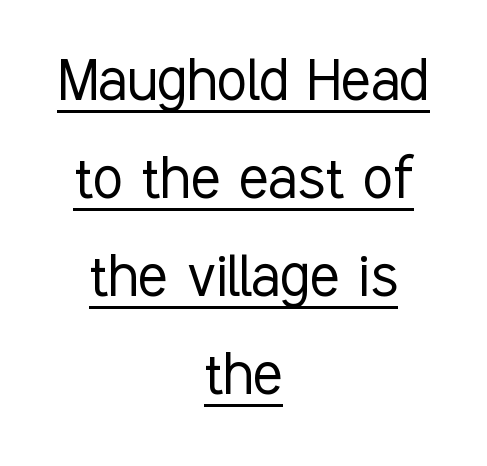
The line-height multiplier appears to be the usual default. Is the stroke heavy? The answer is a plain regular-or-lighter. This rendering leaves character spacing at its baseline value. The specimen includes a rule beneath the text block's lines. The lines in this sample share a center point and differ in where they start and stop. Letterform terminals end flat and unadorned throughout the passage.
